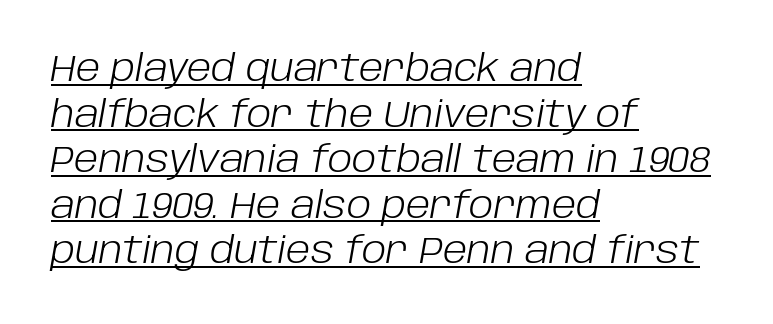
Q: Is the text bold? A: No.
Q: Is the text italic (slanted)? A: Yes, it leans right by about 10 degrees.
Q: Is the text underlined? A: Yes.
Q: How is the paragraph aligned? A: Left-aligned.
Q: Is the spacing between letters normal or unusually wide? A: Normal.
Q: Width (condensed, normal, or wide)? A: Normal.
Q: Stroke contrast? A: Low.
Q: x-height? A: Large.
Q: Monospaced? A: No.
